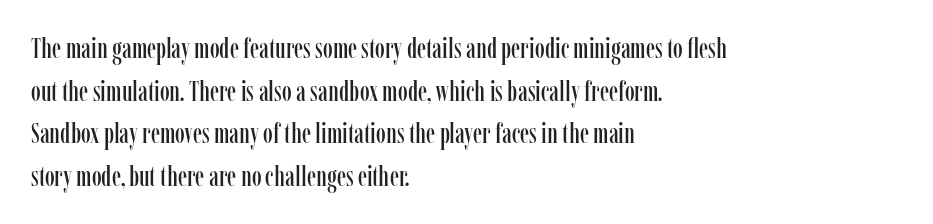
The image shows 28 px condensed serif type, upright; set left-aligned, normal line spacing (1.52x), normal letter spacing, not underlined; low stroke contrast and a medium x-height.
